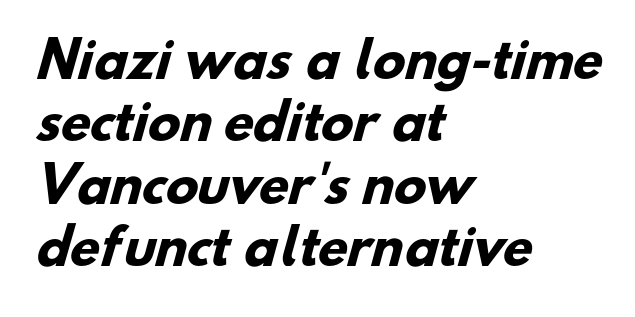
Q: Is the text bold? A: Yes.
Q: Is the typeface a serif or a sans-serif typeface? A: Sans-serif.
Q: Is the text underlined? A: No.
Q: How is the paragraph aligned? A: Left-aligned.
Q: Is the spacing between letters normal or unusually wide? A: Normal.
Q: Is the spacing between lines tight, normal or loose? A: Normal.
Q: Width (condensed, normal, or wide)? A: Normal.
Q: Stroke contrast? A: Low.
Q: x-height? A: Small.
Q: Monospaced? A: No.
